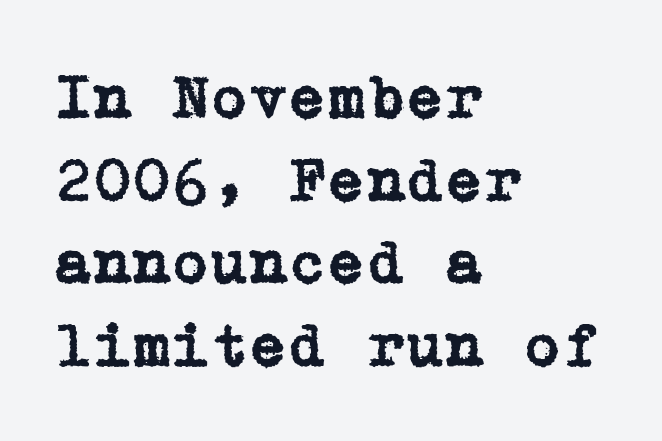
Q: Is the text italic (slanted)? A: No, it is upright.
Q: Is the typeface a serif or a sans-serif typeface? A: Serif.
Q: Is the text underlined? A: No.
Q: How is the paragraph aligned? A: Left-aligned.
Q: Is the spacing between letters normal or unusually wide? A: Normal.
Q: Is the spacing between lines tight, normal or loose? A: Normal.
Q: Width (condensed, normal, or wide)? A: Normal.
Q: Stroke contrast? A: Low.
Q: x-height? A: Medium.
